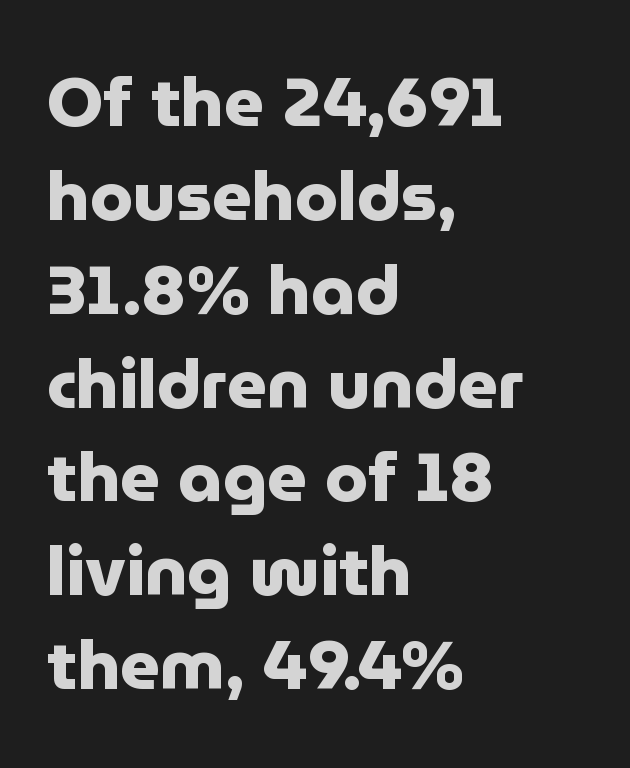
Think of a printed novel: that variable character pitch is what you see here. Rows of type keep a routine distance in the vertical direction. No word sits above an underline. A typesetter would call this zero additional tracking.
